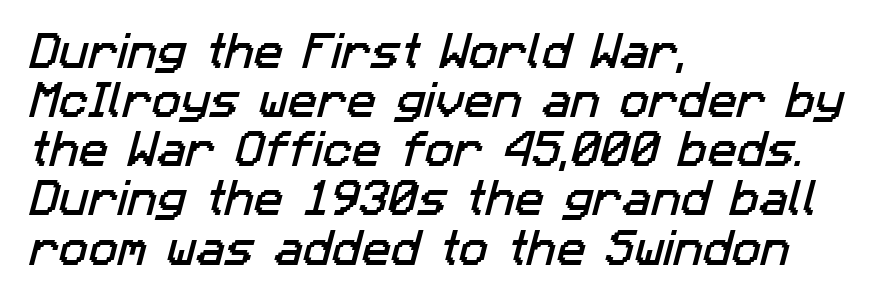
The image shows 39 px sans-serif type; set left-aligned, normal line spacing (1.26x), normal letter spacing, not underlined; low stroke contrast and a medium x-height.
